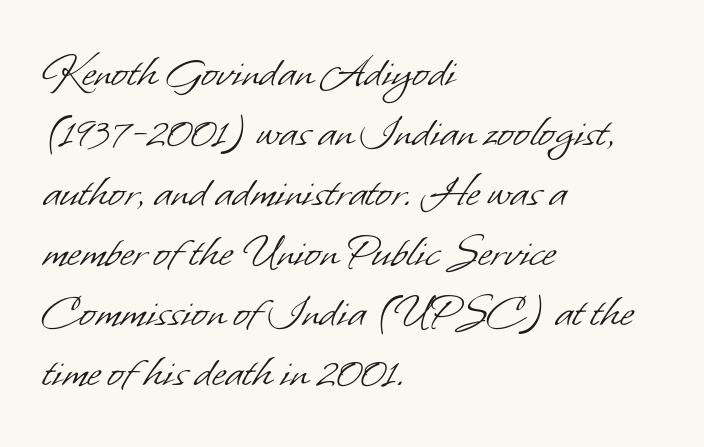
{"serif": "no", "bold": "no", "weight": "light", "width": "normal", "stroke_contrast": "low", "x_height": "small", "monospaced": "no", "underline": "no", "align": "left", "line_spacing": "normal", "line_spacing_ratio": 1.25, "letter_spacing": "normal", "letter_spacing_em": 0.0, "glyph_px": 48}
